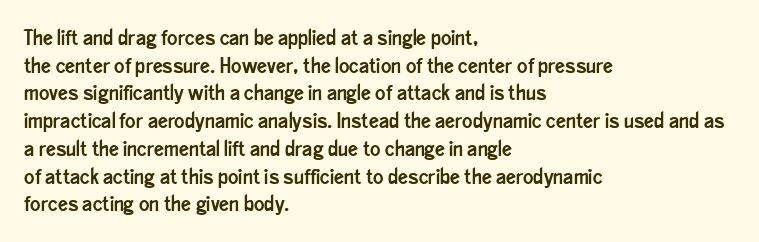
The image shows 22 px text type, upright; set left-aligned, normal line spacing (1.26x), normal letter spacing, not underlined.
